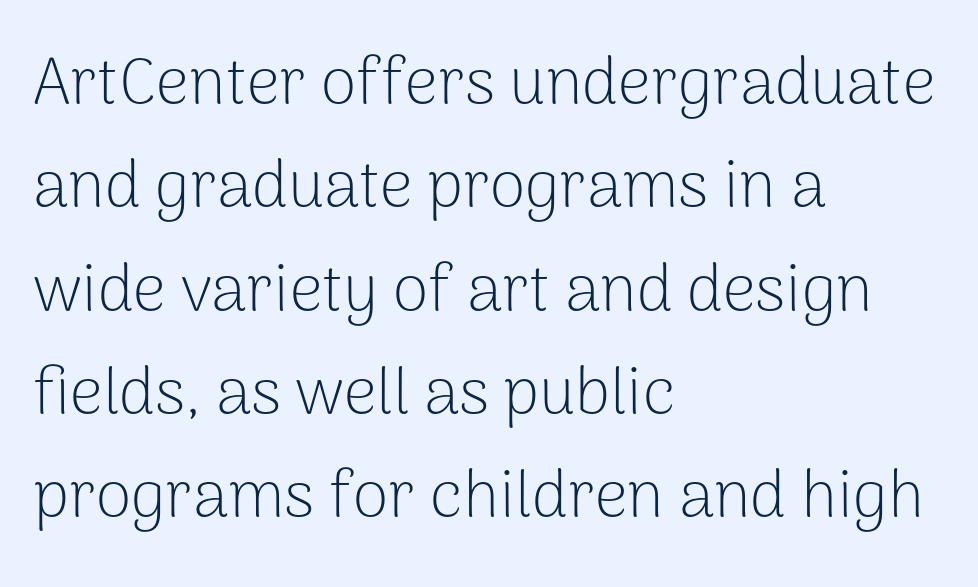
The image shows 65 px light sans-serif type, upright; set left-aligned, normal line spacing (1.59x), normal letter spacing, not underlined; low stroke contrast and a medium x-height.
